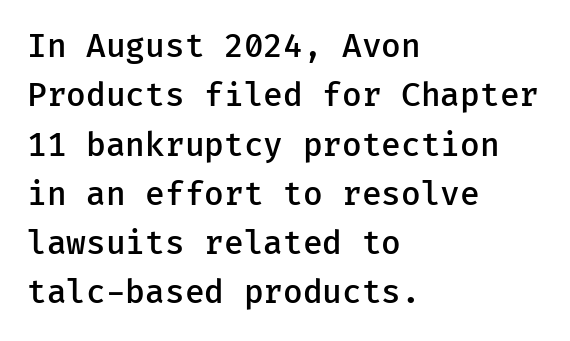
The image shows 32 px semibold sans-serif type, upright; set left-aligned, normal line spacing (1.54x), normal letter spacing, not underlined; low stroke contrast and a medium x-height.
